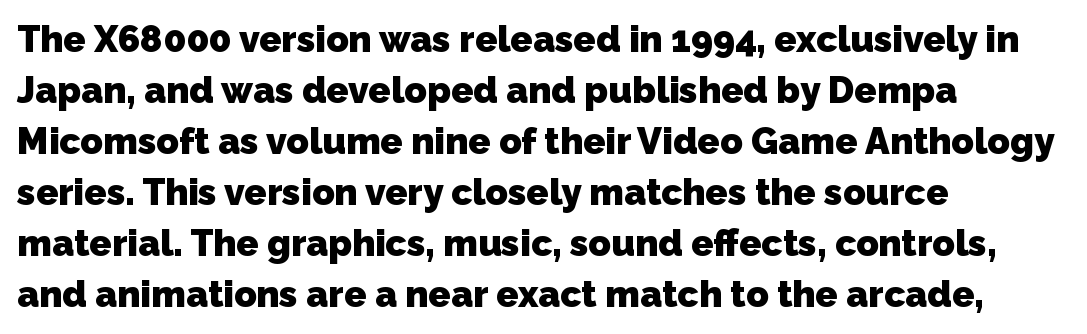
Where is the straight margin? On the left. The rendering uses natural spacing where letterforms have individual widths. This sample keeps an unexceptional amount of space between lines. How are the letters spaced? Ordinarily, with no added tracking. Each letter's strokes conclude bluntly, with no projecting serifs. What weight is shown? A full bold with thick strokes.
